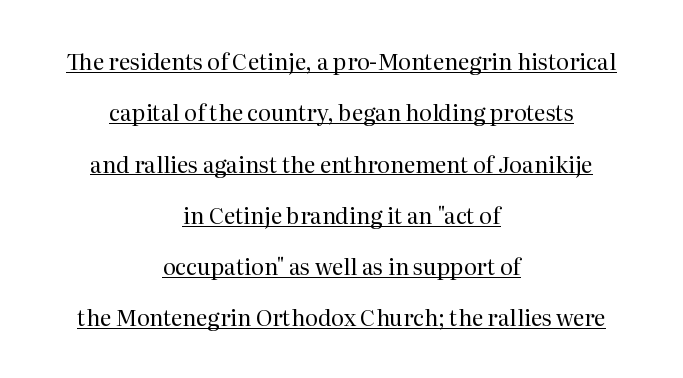
Q: Is the text bold? A: No.
Q: Is the text italic (slanted)? A: No, it is upright.
Q: Is the text underlined? A: Yes.
Q: How is the paragraph aligned? A: Centered.
Q: Is the spacing between letters normal or unusually wide? A: Normal.
Q: Is the spacing between lines tight, normal or loose? A: Loose.
